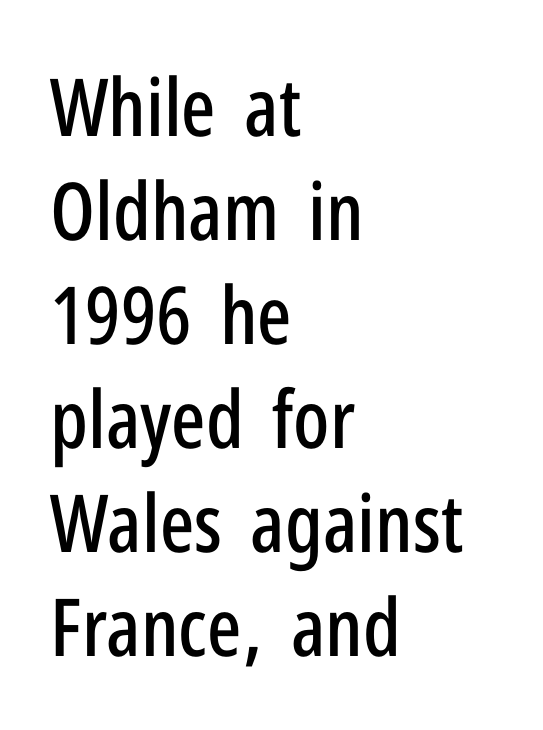
Q: Is the text italic (slanted)? A: No, it is upright.
Q: Is the typeface a serif or a sans-serif typeface? A: Sans-serif.
Q: Is the text underlined? A: No.
Q: How is the paragraph aligned? A: Left-aligned.
Q: Is the spacing between letters normal or unusually wide? A: Normal.
Q: Is the spacing between lines tight, normal or loose? A: Normal.
Q: Width (condensed, normal, or wide)? A: Condensed.
Q: Stroke contrast? A: Low.
Q: x-height? A: Medium.
Q: Monospaced? A: No.
